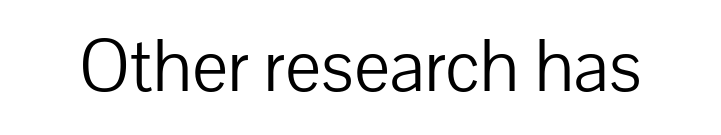
Q: Is the text bold? A: No.
Q: Is the text italic (slanted)? A: No, it is upright.
Q: Is the typeface a serif or a sans-serif typeface? A: Sans-serif.
Q: Is the text underlined? A: No.
Q: Is the spacing between letters normal or unusually wide? A: Normal.
Q: Width (condensed, normal, or wide)? A: Normal.
Q: Stroke contrast? A: Low.
Q: x-height? A: Medium.
Q: Monospaced? A: No.
